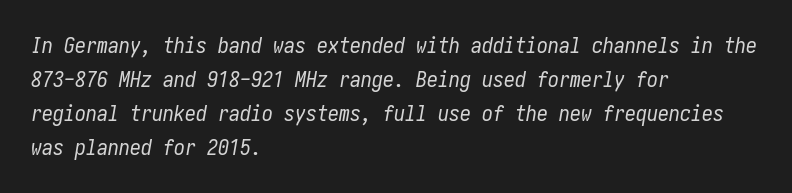
These lines sit exactly where default settings would place them. The letters are slanted; this is an italic face. Glance below the letters and you will spot only blank space. The paragraph shown leans on its left margin. The tracking reads as untouched default to a designer's eye. Compared with a typical body face, this is equally light or lighter still.
